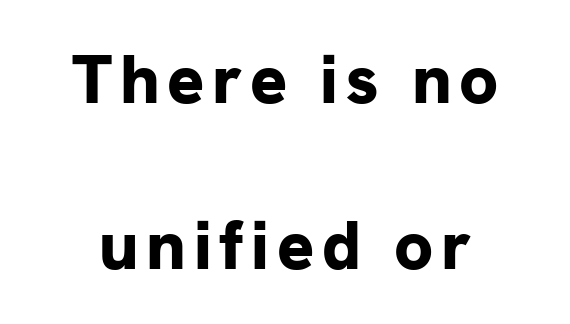
{"serif": "no", "italic": "no", "bold": "yes", "weight": "bold", "width": "normal", "stroke_contrast": "low", "x_height": "medium", "monospaced": "no", "underline": "no", "align": "center", "line_spacing": "loose", "line_spacing_ratio": 2.4, "glyph_px": 69}
